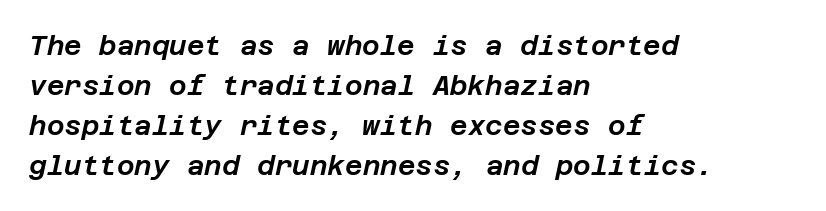
The image shows 27 px text type, italic (leaning right); set left-aligned, normal line spacing (1.48x), normal letter spacing, not underlined.
